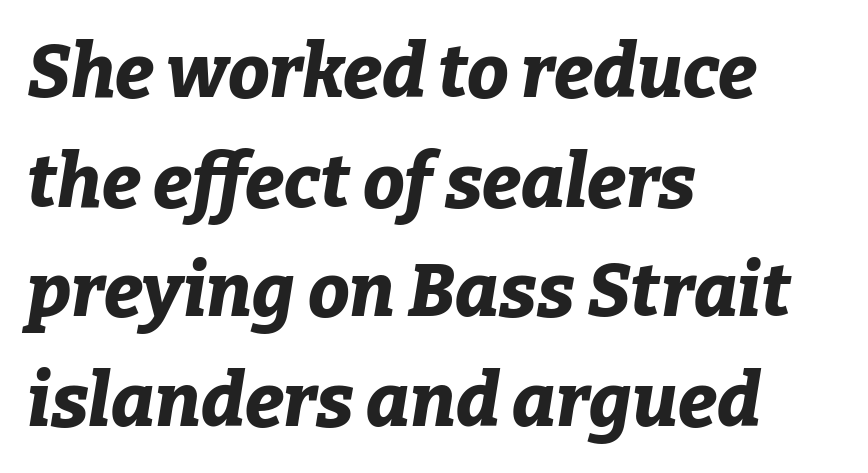
{"italic": "yes", "lean": "right", "slant_degrees": 9, "bold": "yes", "weight": "bold", "width": "normal", "stroke_contrast": "low", "x_height": "medium", "monospaced": "no", "underline": "no", "align": "left", "line_spacing": "normal", "line_spacing_ratio": 1.48, "letter_spacing": "normal", "letter_spacing_em": 0.0, "glyph_px": 74}
